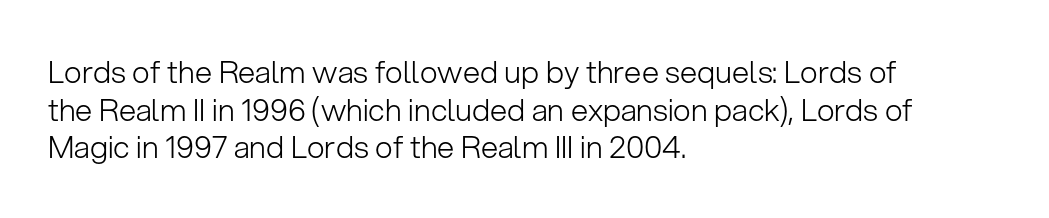
Q: Is the text bold? A: No.
Q: Is the text italic (slanted)? A: No, it is upright.
Q: Is the typeface a serif or a sans-serif typeface? A: Sans-serif.
Q: Is the text underlined? A: No.
Q: How is the paragraph aligned? A: Left-aligned.
Q: Is the spacing between letters normal or unusually wide? A: Normal.
Q: Width (condensed, normal, or wide)? A: Normal.
Q: Stroke contrast? A: Low.
Q: x-height? A: Medium.
Q: Monospaced? A: No.
